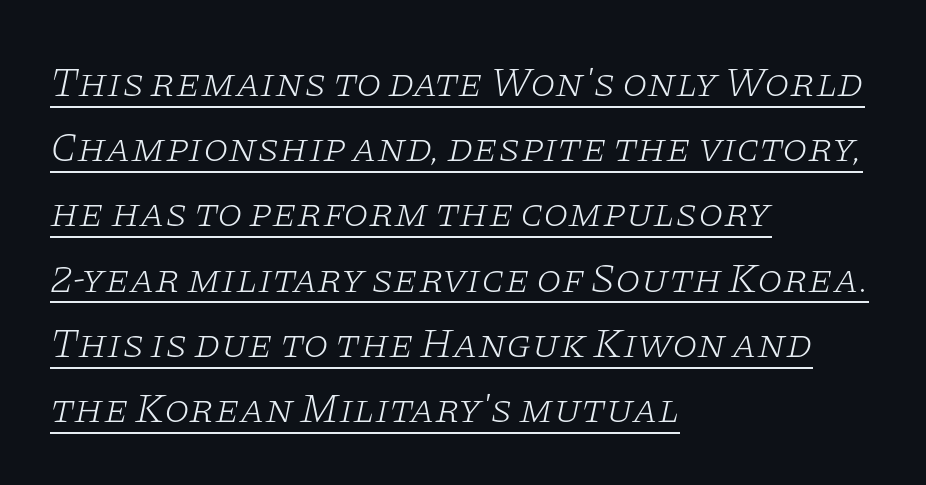
{"serif": "yes", "italic": "yes", "lean": "right", "slant_degrees": 11, "bold": "no", "weight": "light", "width": "wide", "stroke_contrast": "low", "x_height": "large", "monospaced": "no", "underline": "yes", "align": "left", "line_spacing": "normal", "line_spacing_ratio": 1.59, "letter_spacing": "normal", "letter_spacing_em": 0.0, "glyph_px": 41}
